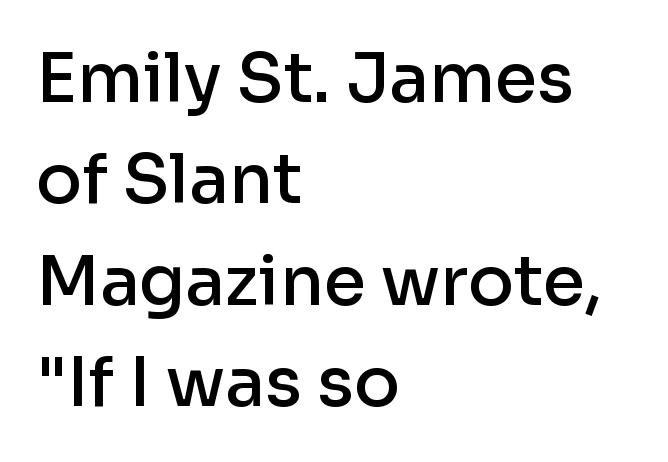
The image shows 68 px semibold sans-serif type, upright; set left-aligned, normal line spacing (1.49x), normal letter spacing, not underlined; low stroke contrast and a medium x-height.
